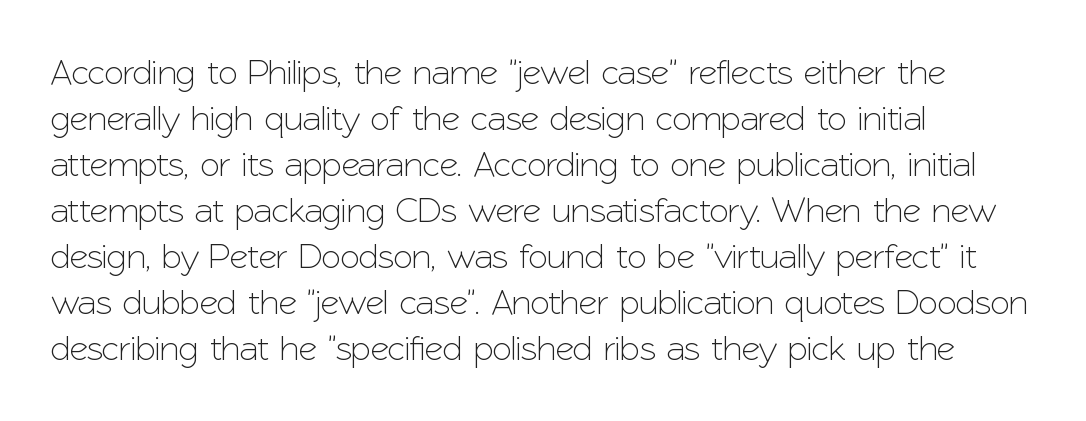
The image shows 36 px sans-serif type, upright; set left-aligned, normal line spacing (1.28x), normal letter spacing, not underlined; low stroke contrast and a medium x-height.
